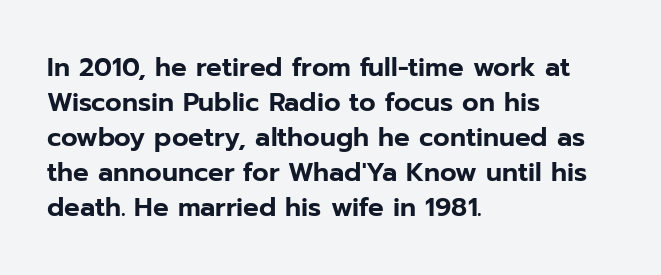
{"italic": "no", "underline": "no", "align": "left", "line_spacing": "normal", "line_spacing_ratio": 1.35, "letter_spacing": "normal", "letter_spacing_em": 0.0, "glyph_px": 26}
